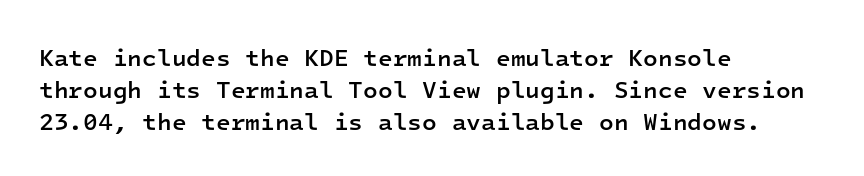
{"italic": "no", "bold": "semi", "underline": "no", "align": "left", "line_spacing": "normal", "line_spacing_ratio": 1.33, "letter_spacing": "normal", "letter_spacing_em": 0.0, "glyph_px": 24}
